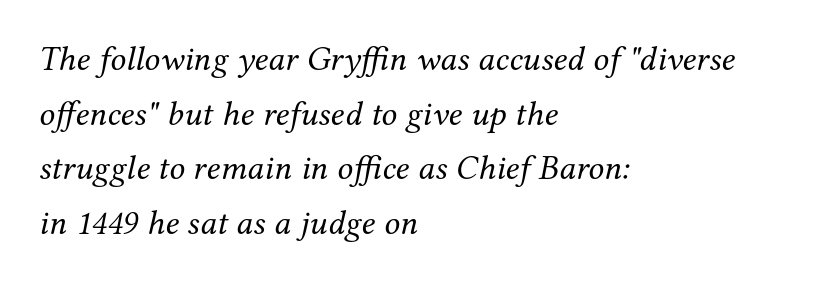
The image shows 35 px regular-weight serif type, italic (leaning right); set left-aligned, normal line spacing (1.56x), normal letter spacing, not underlined; medium stroke contrast and a medium x-height.
